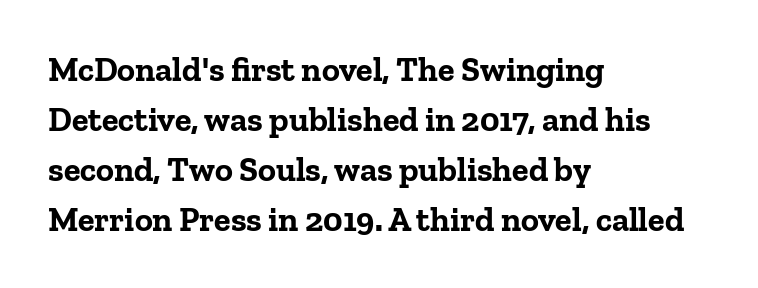
The image shows 34 px bold serif type, upright; set left-aligned, normal line spacing (1.47x), normal letter spacing, not underlined; low stroke contrast and a medium x-height.
